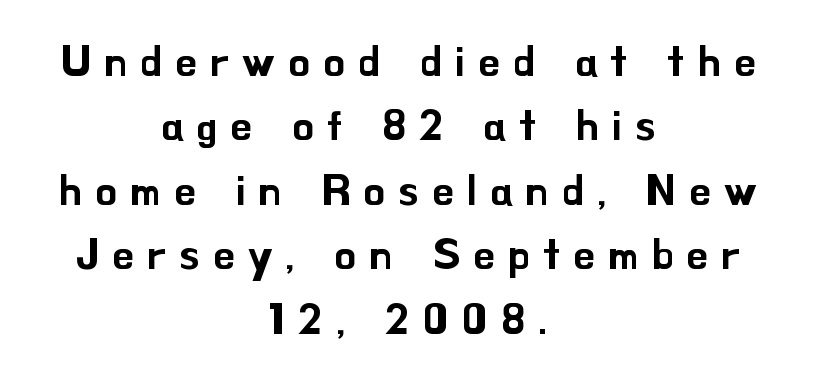
Q: Is the text italic (slanted)? A: No, it is upright.
Q: Is the typeface a serif or a sans-serif typeface? A: Sans-serif.
Q: Is the text underlined? A: No.
Q: How is the paragraph aligned? A: Centered.
Q: Is the spacing between letters normal or unusually wide? A: Unusually wide.
Q: Is the spacing between lines tight, normal or loose? A: Normal.
Q: Width (condensed, normal, or wide)? A: Normal.
Q: Stroke contrast? A: Low.
Q: x-height? A: Small.
Q: Monospaced? A: No.
